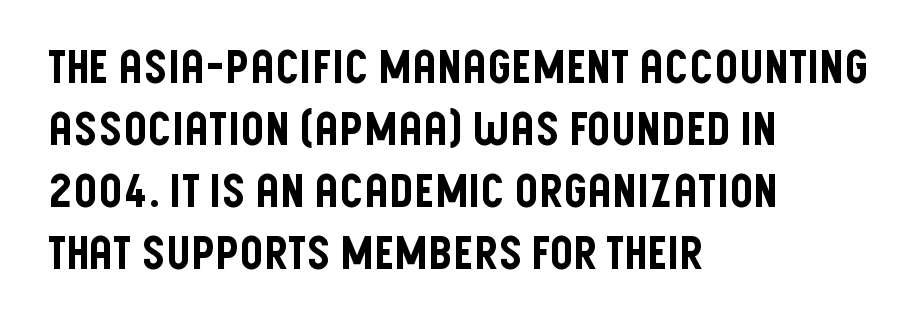
{"serif": "no", "italic": "no", "width": "condensed", "stroke_contrast": "low", "x_height": "large", "monospaced": "no", "underline": "no", "align": "left", "line_spacing": "normal", "line_spacing_ratio": 1.35, "letter_spacing": "normal", "letter_spacing_em": 0.0, "glyph_px": 46}
